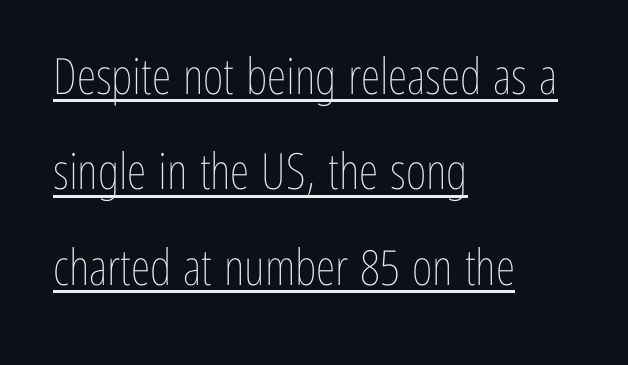
{"italic": "no", "bold": "no", "weight": "thin", "width": "condensed", "stroke_contrast": "low", "x_height": "medium", "monospaced": "no", "underline": "yes", "align": "left", "line_spacing": "loose", "line_spacing_ratio": 1.91, "letter_spacing": "normal", "letter_spacing_em": 0.0, "glyph_px": 50}
